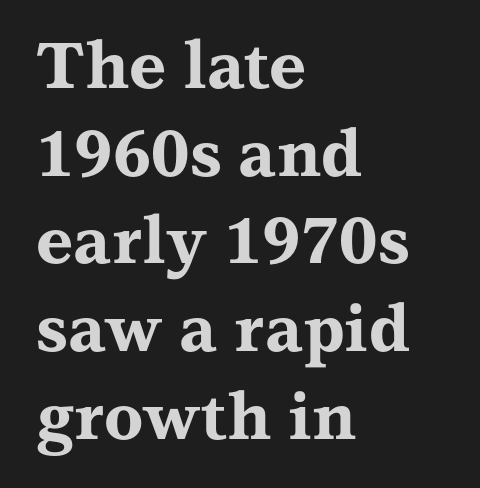
Look at the tracking — it's just the regular setting, nothing added. Glance below the letters and you will spot only blank space. What weight is shown? A full bold with thick strokes. The rows are spaced the way most documents space them.
